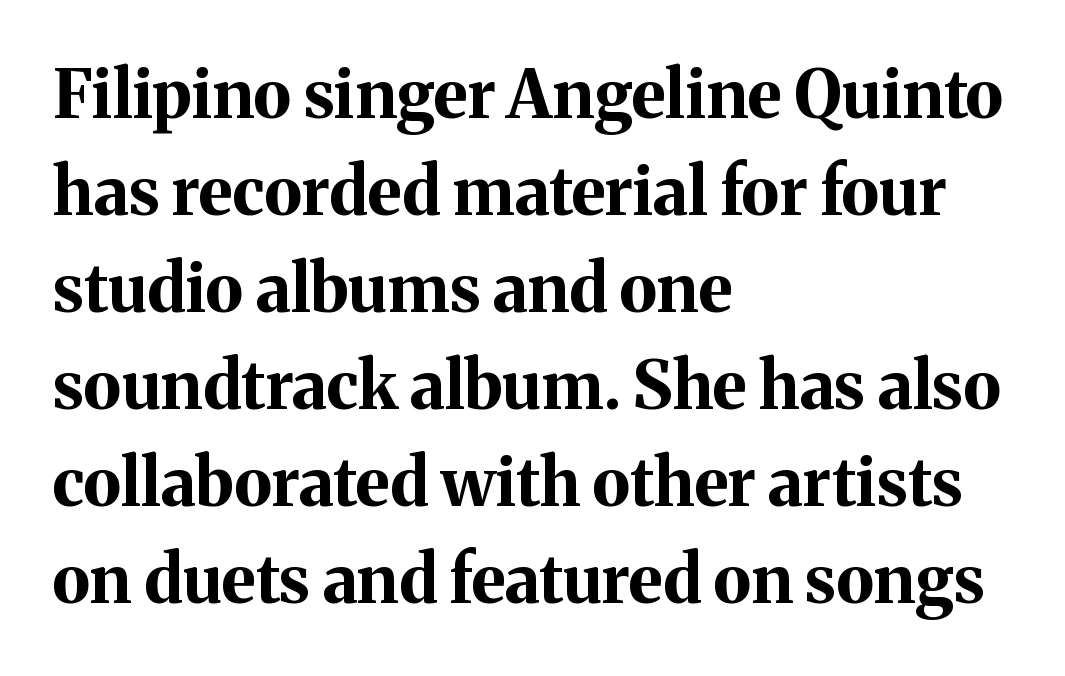
All the whitespace from short lines collects on the right. You could not count columns in this text — the font is proportionally spaced. Examine the stroke ends and you'll spot serifs. Leading: standard. Honestly, the letter spacing is just normal — you wouldn't notice it. Pretty heavy lettering here — definitely bold.
